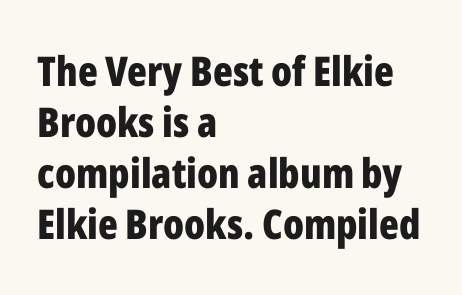
Weight check: bold — yes, fully. Alignment: flush left. No extra tracking has been applied to these lines. These lines were composed using upright roman letters. Is this a sans? Yes — the strokes have no serifs. Character widths vary here, with narrow letters taking less room than wide ones.
